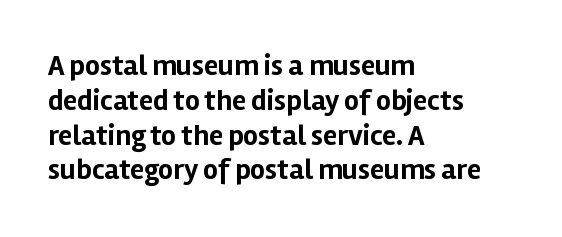
Q: Is the text bold? A: Yes.
Q: Is the text italic (slanted)? A: No, it is upright.
Q: Is the typeface a serif or a sans-serif typeface? A: Sans-serif.
Q: Is the text underlined? A: No.
Q: How is the paragraph aligned? A: Left-aligned.
Q: Is the spacing between letters normal or unusually wide? A: Normal.
Q: Width (condensed, normal, or wide)? A: Normal.
Q: Stroke contrast? A: Low.
Q: x-height? A: Medium.
Q: Monospaced? A: No.
